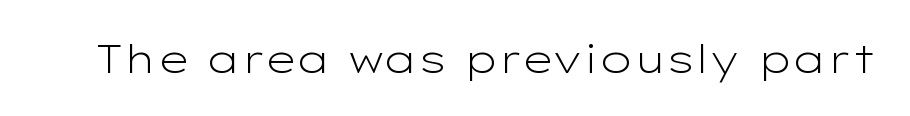
Q: Is the text bold? A: No.
Q: Is the text italic (slanted)? A: No, it is upright.
Q: Is the typeface a serif or a sans-serif typeface? A: Sans-serif.
Q: Is the text underlined? A: No.
Q: Is the spacing between letters normal or unusually wide? A: Normal.
Q: Width (condensed, normal, or wide)? A: Wide.
Q: Stroke contrast? A: Low.
Q: x-height? A: Medium.
Q: Monospaced? A: No.
